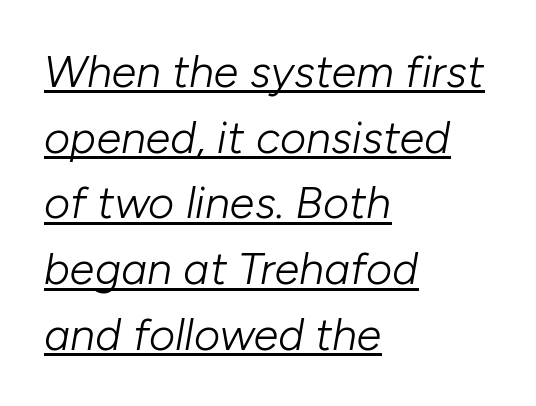
The face used here has a pronounced slope to its letters. Whoever set this chose a conventional vertical rhythm. The specimen includes a rule beneath the text block's lines. Line starts are locked; line ends wander. Think of a printed novel: that variable character pitch is what you see here.
